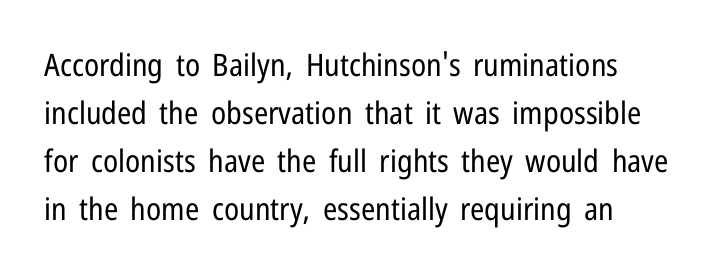
The image shows 31 px regular-weight, condensed sans-serif type, upright; set left-aligned, normal line spacing (1.55x), normal letter spacing, not underlined; low stroke contrast and a medium x-height.
